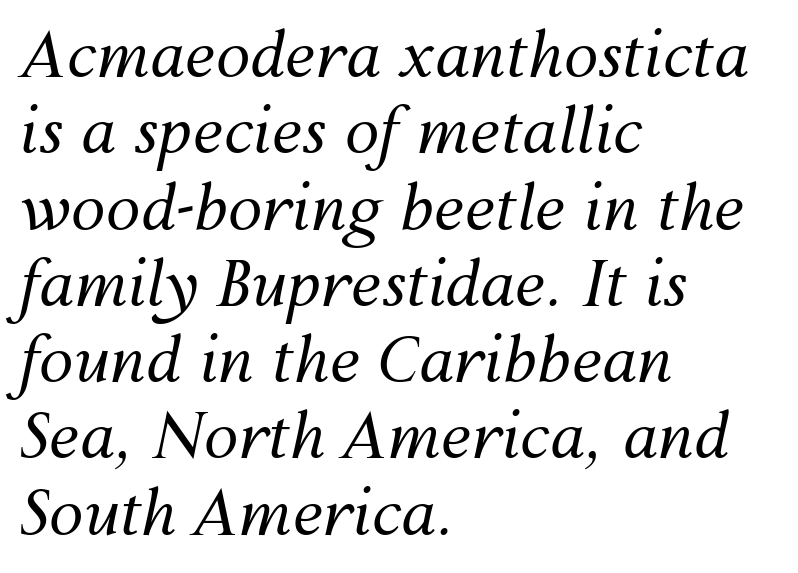
Q: Is the text bold? A: No.
Q: Is the text italic (slanted)? A: Yes, it leans right by about 12 degrees.
Q: Is the text underlined? A: No.
Q: How is the paragraph aligned? A: Left-aligned.
Q: Is the spacing between letters normal or unusually wide? A: Normal.
Q: Width (condensed, normal, or wide)? A: Normal.
Q: Stroke contrast? A: Medium.
Q: x-height? A: Medium.
Q: Monospaced? A: No.
